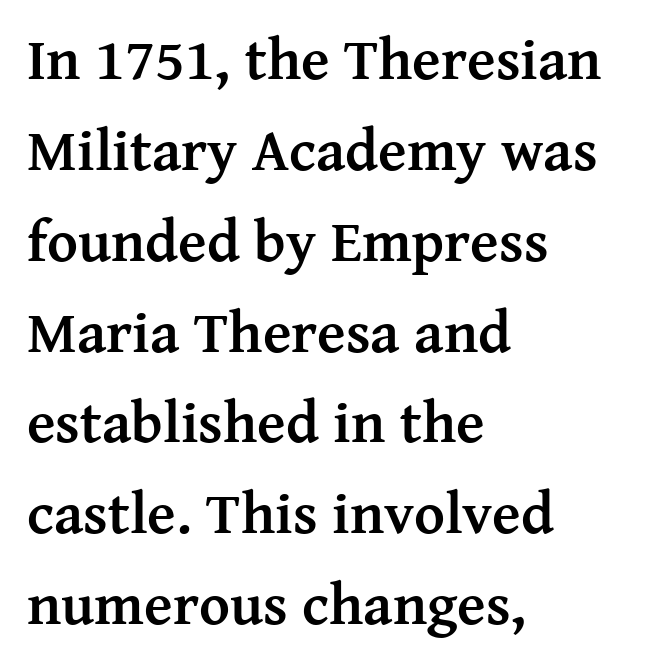
Q: Is the text bold? A: Yes.
Q: Is the text italic (slanted)? A: No, it is upright.
Q: Is the typeface a serif or a sans-serif typeface? A: Serif.
Q: Is the text underlined? A: No.
Q: How is the paragraph aligned? A: Left-aligned.
Q: Is the spacing between letters normal or unusually wide? A: Normal.
Q: Is the spacing between lines tight, normal or loose? A: Normal.
Q: Width (condensed, normal, or wide)? A: Normal.
Q: Stroke contrast? A: Medium.
Q: x-height? A: Medium.
Q: Monospaced? A: No.
